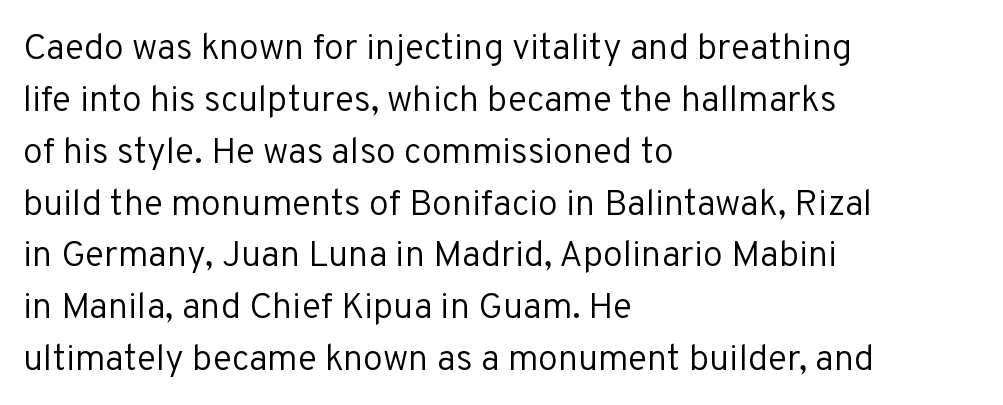
The image shows 36 px regular-weight sans-serif type, upright; set left-aligned, normal line spacing (1.44x), normal letter spacing, not underlined; low stroke contrast and a medium x-height.
